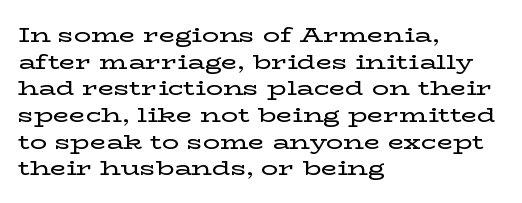
{"italic": "no", "underline": "no", "align": "left", "line_spacing": "normal", "line_spacing_ratio": 1.27, "letter_spacing": "normal", "letter_spacing_em": 0.0, "glyph_px": 21}
